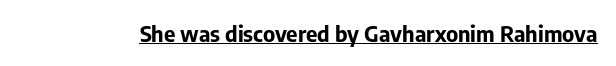
Q: Is the text bold? A: Yes.
Q: Is the text italic (slanted)? A: No, it is upright.
Q: Is the text underlined? A: Yes.
Q: Is the spacing between letters normal or unusually wide? A: Normal.
